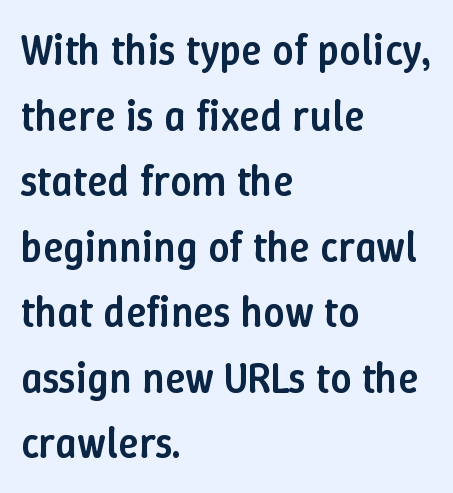
{"italic": "no", "bold": "semi", "weight": "semibold", "width": "normal", "stroke_contrast": "low", "x_height": "medium", "monospaced": "no", "underline": "no", "align": "left", "line_spacing": "normal", "line_spacing_ratio": 1.56, "letter_spacing": "normal", "letter_spacing_em": 0.0, "glyph_px": 42}
